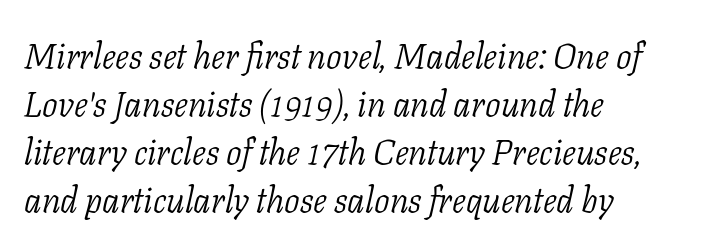
Q: Is the text bold? A: No.
Q: Is the text italic (slanted)? A: Yes, it leans right by about 11 degrees.
Q: Is the typeface a serif or a sans-serif typeface? A: Serif.
Q: Is the text underlined? A: No.
Q: How is the paragraph aligned? A: Left-aligned.
Q: Is the spacing between letters normal or unusually wide? A: Normal.
Q: Is the spacing between lines tight, normal or loose? A: Normal.
Q: Width (condensed, normal, or wide)? A: Normal.
Q: Stroke contrast? A: Low.
Q: x-height? A: Medium.
Q: Monospaced? A: No.
